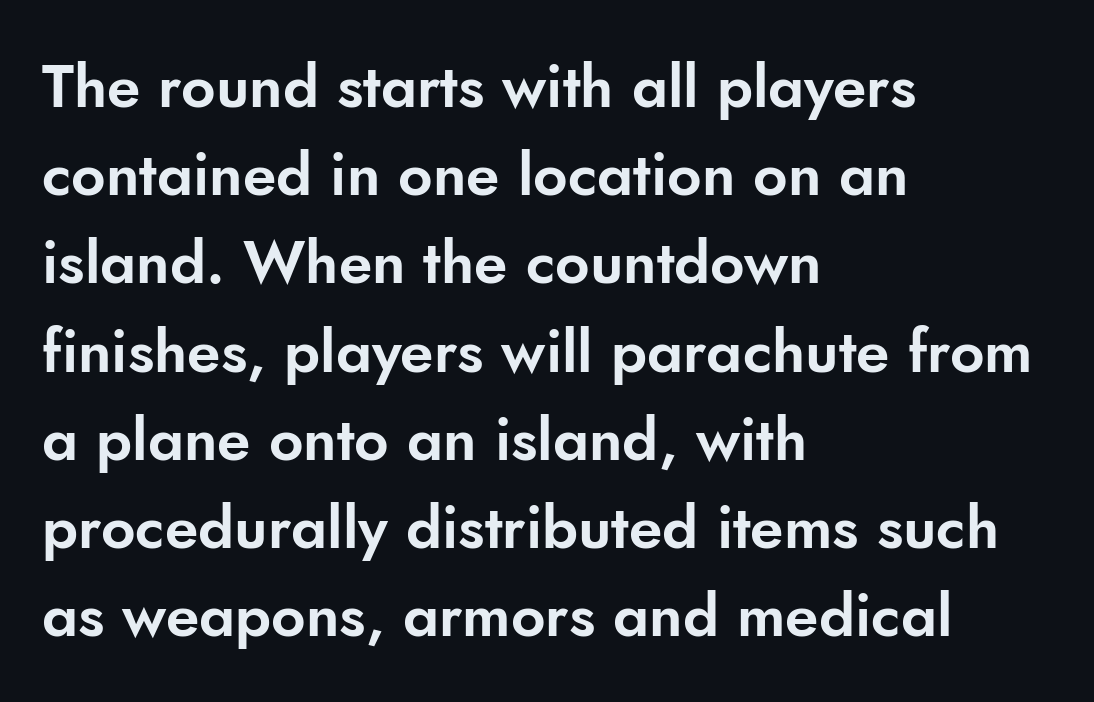
Q: Is the text italic (slanted)? A: No, it is upright.
Q: Is the typeface a serif or a sans-serif typeface? A: Sans-serif.
Q: Is the text underlined? A: No.
Q: How is the paragraph aligned? A: Left-aligned.
Q: Is the spacing between letters normal or unusually wide? A: Normal.
Q: Is the spacing between lines tight, normal or loose? A: Normal.
Q: Width (condensed, normal, or wide)? A: Normal.
Q: Stroke contrast? A: Low.
Q: x-height? A: Small.
Q: Monospaced? A: No.
